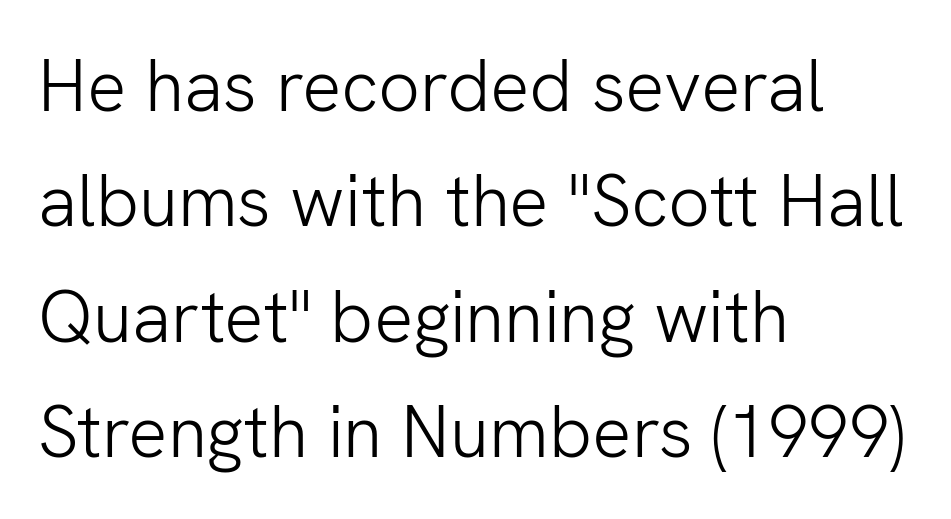
The image shows 73 px light sans-serif type, upright; set left-aligned, normal line spacing (1.58x), normal letter spacing, not underlined; low stroke contrast and a medium x-height.
